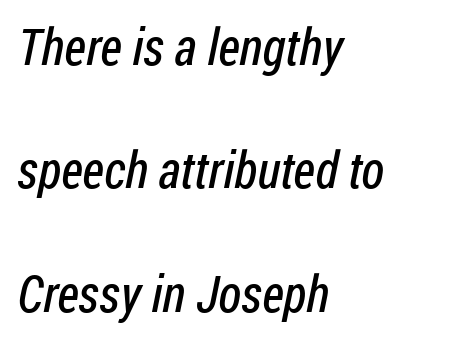
Font category for this specimen: sans-serif. Line spacing here is loose. No extra tracking has been applied to these lines. The face used here is proportionally spaced, like ordinary book or web type.
